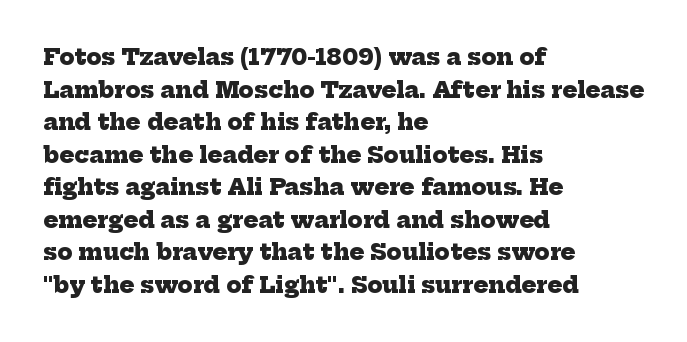
{"bold": "yes", "underline": "no", "align": "left", "line_spacing": "normal", "line_spacing_ratio": 1.48, "letter_spacing": "normal", "letter_spacing_em": 0.0, "glyph_px": 22}
